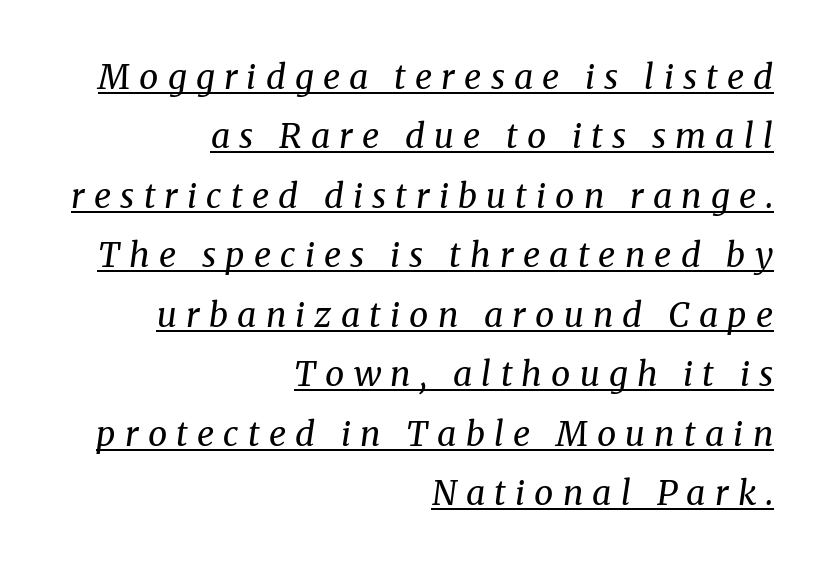
{"serif": "yes", "italic": "yes", "lean": "right", "slant_degrees": 8, "bold": "no", "weight": "regular", "width": "normal", "stroke_contrast": "medium", "x_height": "medium", "monospaced": "no", "underline": "yes", "align": "right", "line_spacing_ratio": 1.75, "letter_spacing": "wide", "letter_spacing_em": 0.27, "glyph_px": 34}
